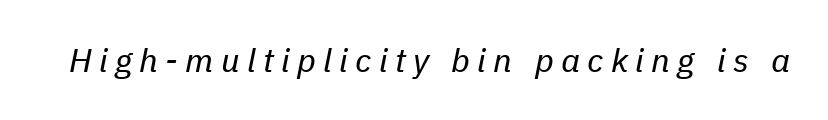
Substantial extra tracking has been applied to these lines. The face used here is proportionally spaced, like ordinary book or web type. The specimen reads as italic at a glance. The font is comparable to plain body text, perhaps lighter. This rendering features lettering with no underline.
